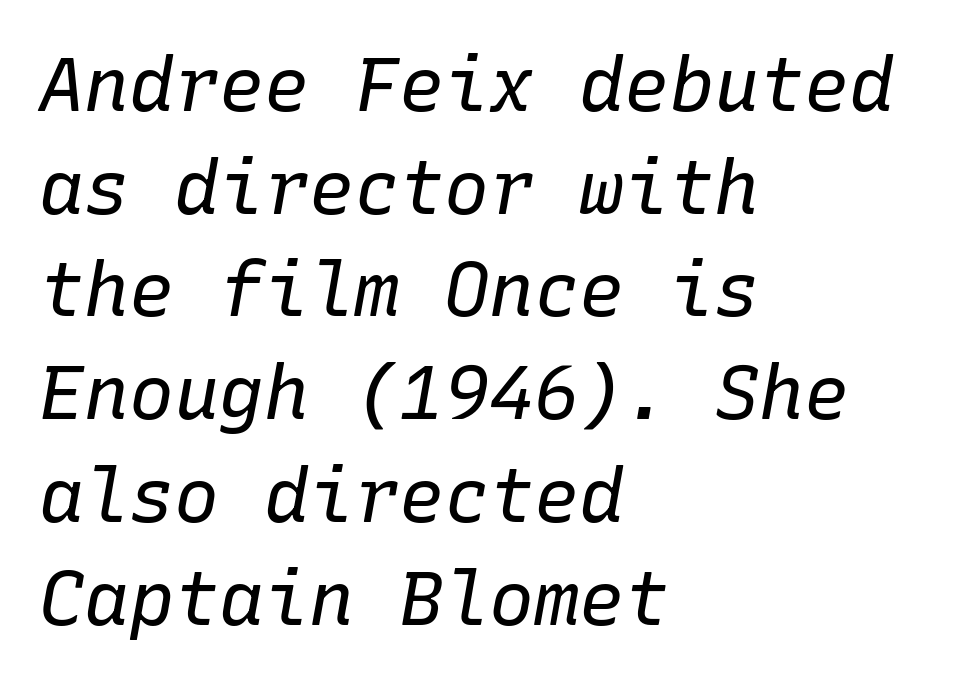
{"italic": "yes", "lean": "right", "slant_degrees": 10, "bold": "no", "weight": "regular", "width": "normal", "stroke_contrast": "low", "x_height": "medium", "monospaced": "yes", "underline": "no", "align": "left", "line_spacing": "normal", "line_spacing_ratio": 1.37, "letter_spacing": "normal", "letter_spacing_em": 0.0, "glyph_px": 75}
